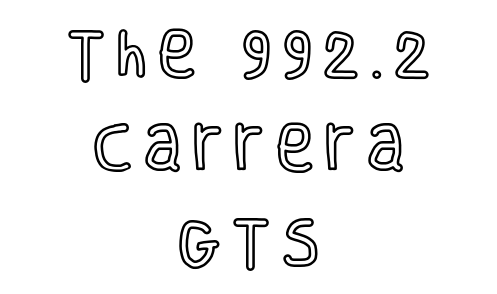
Honestly, there is no underline to notice here at all. Do the characters align in a grid? No, the font is proportional. This is the regular roman posture of the typeface. This sample uses expanded letter spacing, leaving extra air between glyphs. Line starts and ends both wander, symmetrically.
